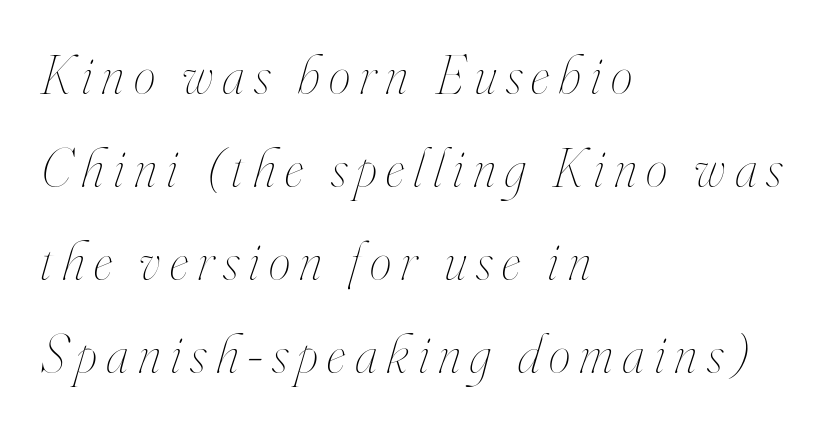
{"italic": "yes", "lean": "right", "slant_degrees": 16, "bold": "no", "weight": "thin", "width": "condensed", "stroke_contrast": "high", "x_height": "small", "monospaced": "no", "underline": "no", "align": "left", "line_spacing": "normal", "line_spacing_ratio": 1.69, "glyph_px": 55}
